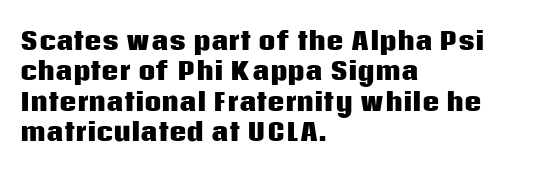
Q: Is the text bold? A: Yes.
Q: Is the text italic (slanted)? A: No, it is upright.
Q: Is the text underlined? A: No.
Q: How is the paragraph aligned? A: Left-aligned.
Q: Is the spacing between letters normal or unusually wide? A: Normal.
Q: Is the spacing between lines tight, normal or loose? A: Normal.
